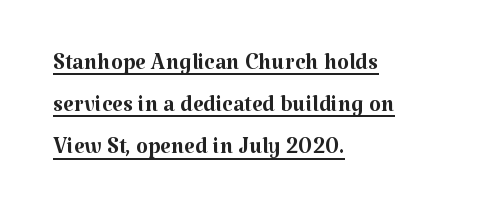
These lines are set flush left with a ragged right edge. Vertical strokes here are truly vertical. Spacing between characters is what you'd get straight out of the box. The characters are drawn with everyday or finer stroke widths.
